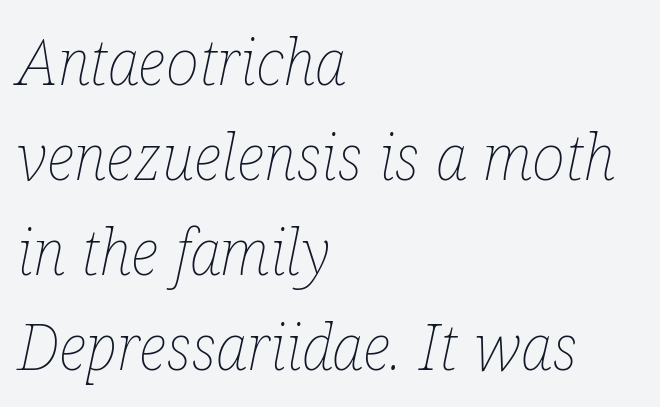
The zone under the glyphs is completely vacant. All the whitespace from short lines collects on the right. Proportional: the letters do not fall into vertical columns. A normal amount of white space separates one row of letters from the next. It's the slanting kind of type.
